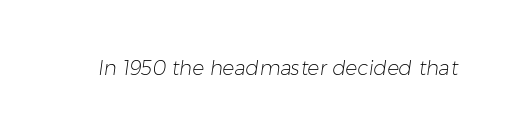
{"bold": "no", "underline": "no", "letter_spacing": "normal", "letter_spacing_em": 0.0, "glyph_px": 20}
